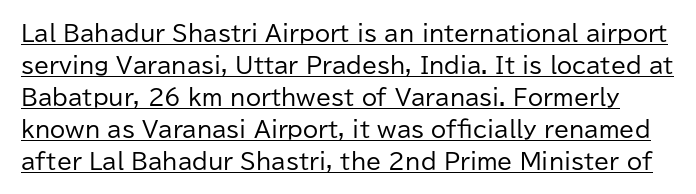
Q: Is the text bold? A: No.
Q: Is the text italic (slanted)? A: No, it is upright.
Q: Is the text underlined? A: Yes.
Q: Is the spacing between letters normal or unusually wide? A: Normal.
Q: Is the spacing between lines tight, normal or loose? A: Normal.
